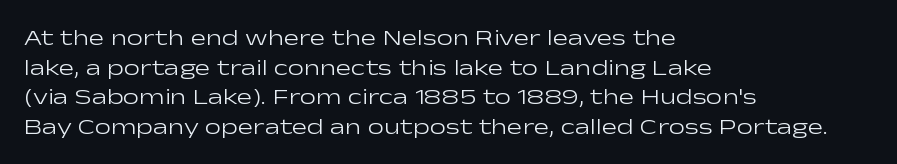
{"italic": "no", "bold": "no", "underline": "no", "align": "left", "line_spacing": "normal", "line_spacing_ratio": 1.29, "letter_spacing": "normal", "letter_spacing_em": 0.0, "glyph_px": 23}
